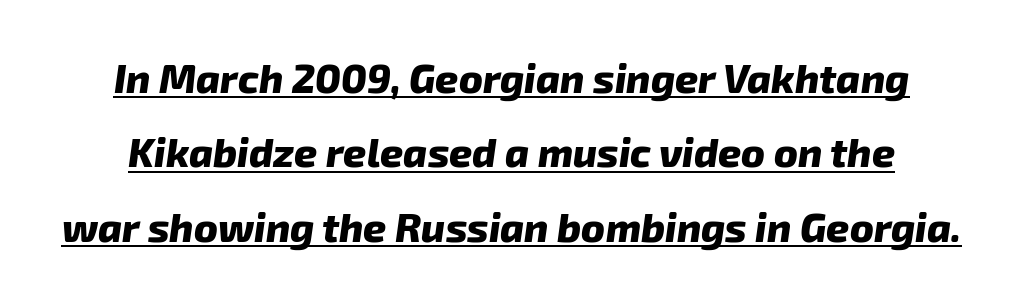
On the weight axis this lands at bold, roughly 700. Every word sits above its own underline. Is this a fixed-width face? No — the glyphs have proportional, varying widths. The face used here is rendered with its standard letterfit.
